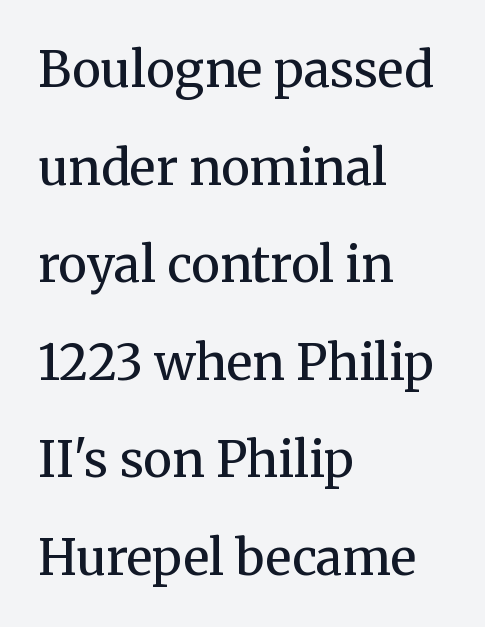
Q: Is the text bold? A: No.
Q: Is the text italic (slanted)? A: No, it is upright.
Q: Is the typeface a serif or a sans-serif typeface? A: Serif.
Q: Is the text underlined? A: No.
Q: How is the paragraph aligned? A: Left-aligned.
Q: Is the spacing between letters normal or unusually wide? A: Normal.
Q: Is the spacing between lines tight, normal or loose? A: Loose.
Q: Width (condensed, normal, or wide)? A: Normal.
Q: Stroke contrast? A: Medium.
Q: x-height? A: Medium.
Q: Monospaced? A: No.
